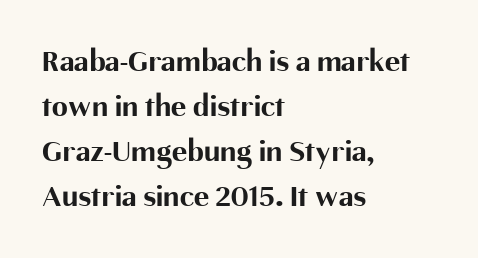
The image shows 32 px bold sans-serif type, upright; set left-aligned, normal line spacing (1.41x), normal letter spacing, not underlined; medium stroke contrast and a medium x-height.
